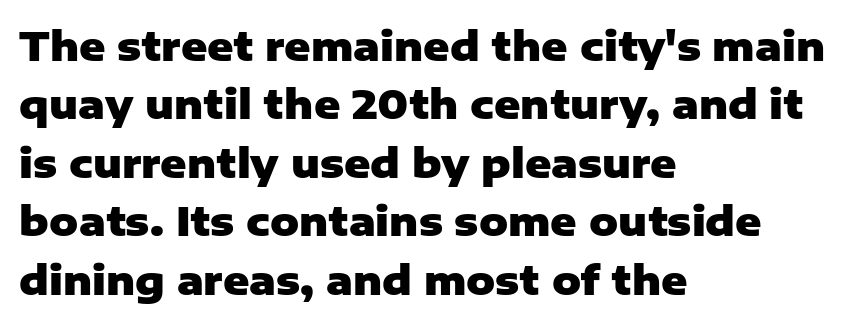
The image shows 40 px heavy sans-serif type, upright; set left-aligned, normal line spacing (1.46x), normal letter spacing, not underlined; low stroke contrast and a medium x-height.
